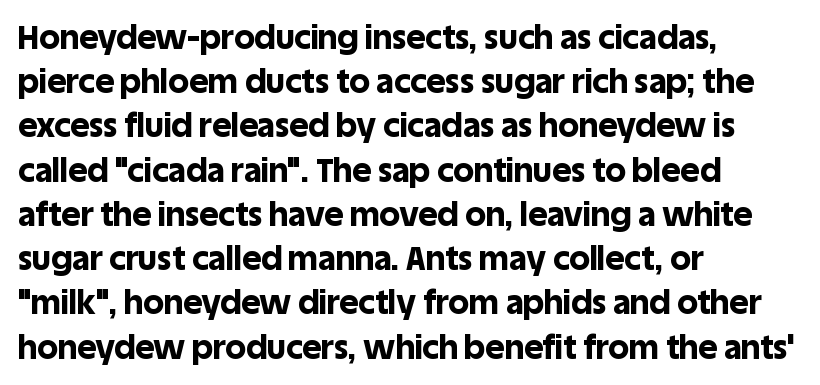
Q: Is the text bold? A: Yes.
Q: Is the text italic (slanted)? A: No, it is upright.
Q: Is the typeface a serif or a sans-serif typeface? A: Sans-serif.
Q: Is the text underlined? A: No.
Q: How is the paragraph aligned? A: Left-aligned.
Q: Is the spacing between letters normal or unusually wide? A: Normal.
Q: Is the spacing between lines tight, normal or loose? A: Normal.
Q: Width (condensed, normal, or wide)? A: Normal.
Q: x-height? A: Large.
Q: Monospaced? A: No.
